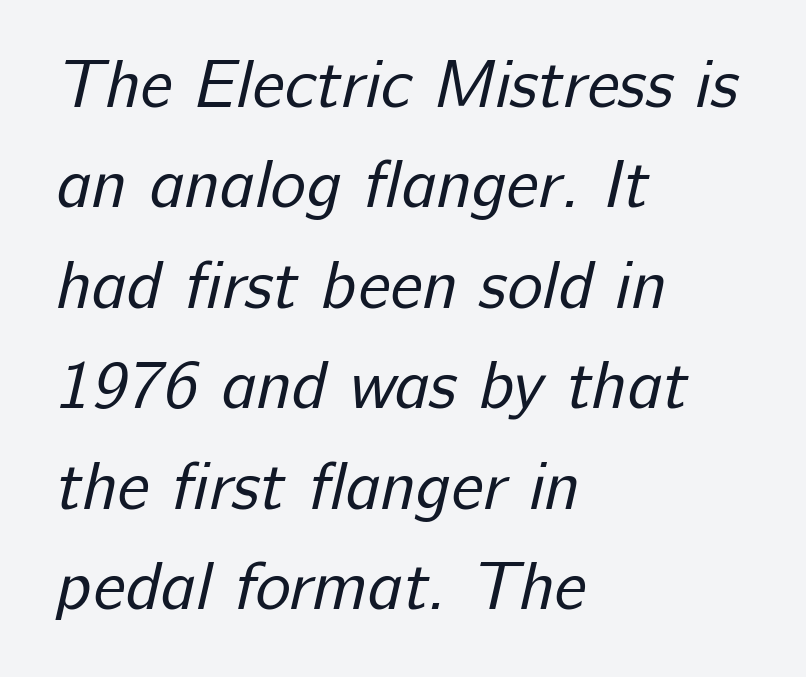
The image shows 67 px regular-weight sans-serif type; set left-aligned, normal line spacing (1.5x), normal letter spacing, not underlined; low stroke contrast and a medium x-height.
